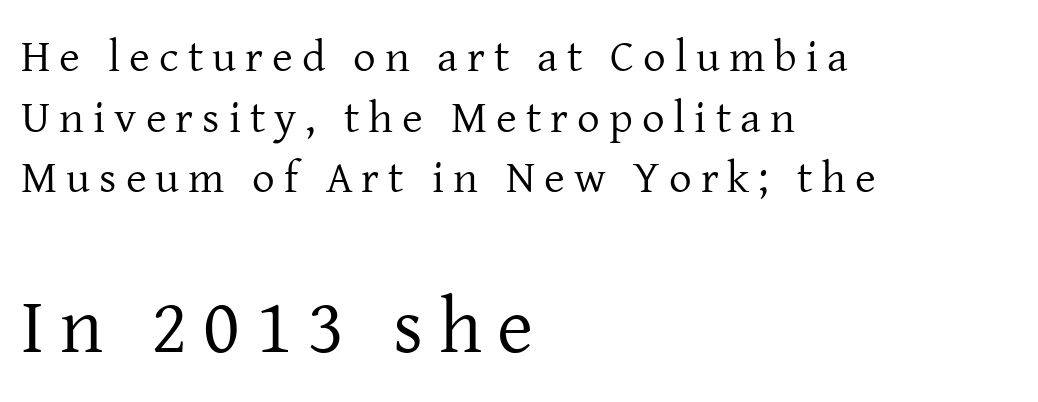
You could only call the tracking loose — the letters float apart. All the whitespace from short lines collects on the right. Letters have the restrained weight of plain body copy at most. Note: serifs present on the glyphs.
